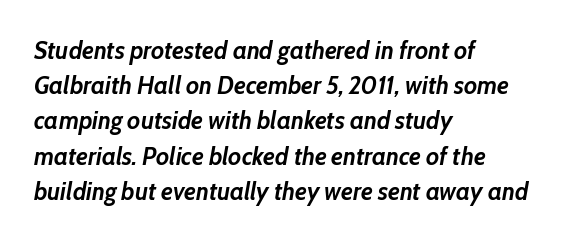
If you drew a ruler down the left edge, every line would touch it. The rows are spaced the way most documents space them. Heavy-handed strokes throughout: this text is bold. These lines keep a tight, regular rhythm from letter to letter. The rendering applies a slant to the glyphs. The foot of each line stays bare and open.
